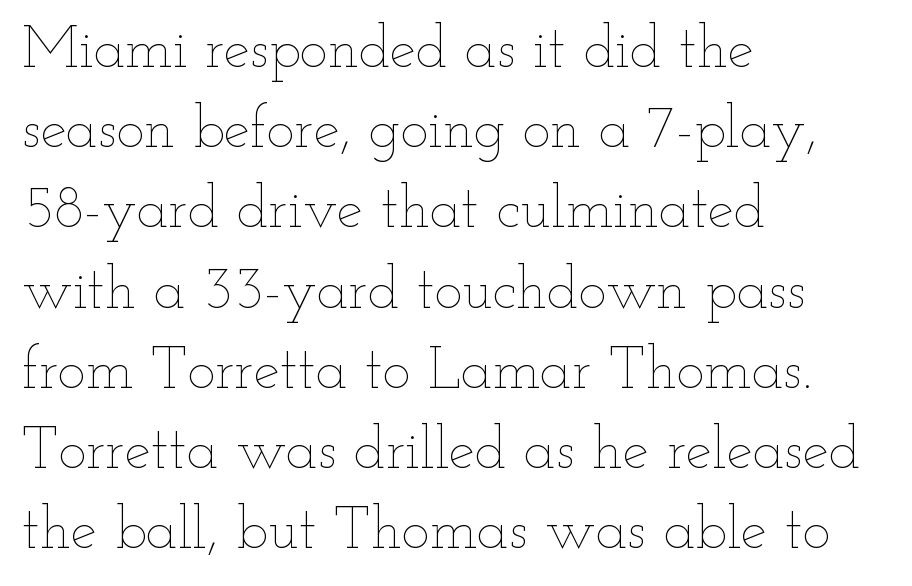
Is this a fixed-width face? No — the glyphs have proportional, varying widths. The typesetting does not lean heavy: it is not bold. The paragraph has a hard left edge and a soft right edge. The letters stand straight up with perfectly vertical stems. The designer left line spacing at the default.
